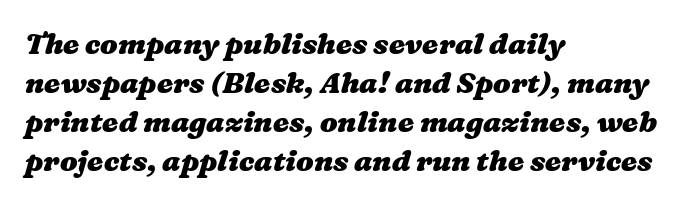
Q: Is the text bold? A: Yes.
Q: Is the text underlined? A: No.
Q: How is the paragraph aligned? A: Left-aligned.
Q: Is the spacing between letters normal or unusually wide? A: Normal.
Q: Is the spacing between lines tight, normal or loose? A: Normal.
Q: Width (condensed, normal, or wide)? A: Wide.
Q: Stroke contrast? A: Medium.
Q: x-height? A: Medium.
Q: Monospaced? A: No.
